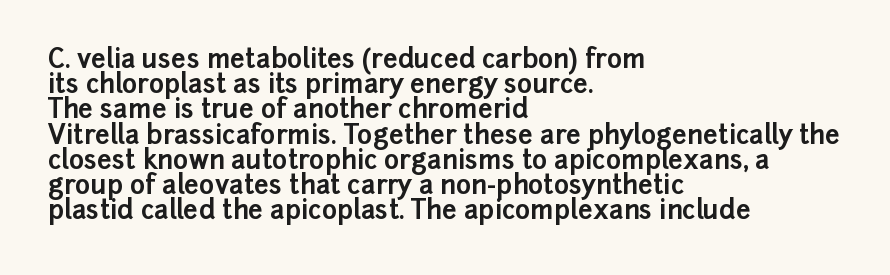
The image shows 26 px bold type, upright; set left-aligned, tight line spacing (0.97x), normal letter spacing, not underlined.
